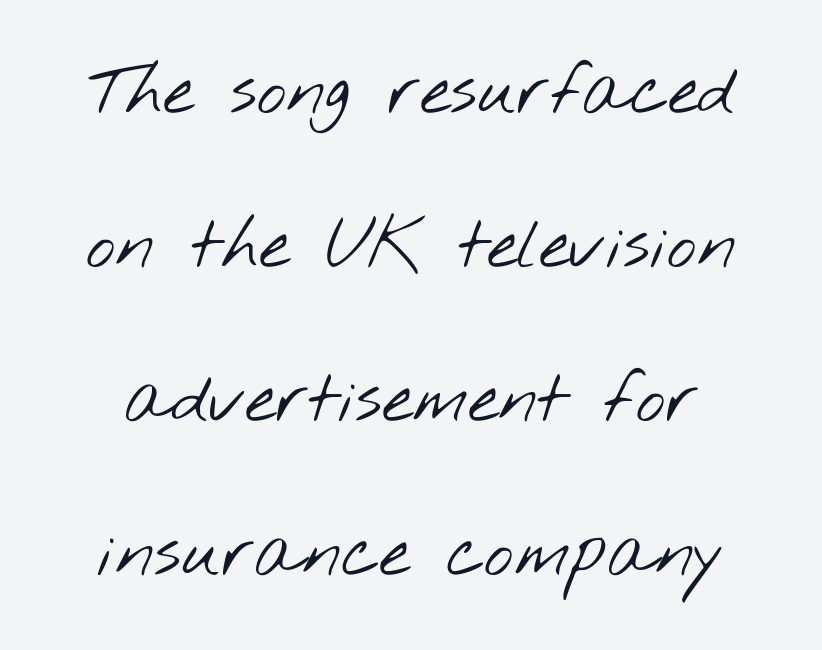
{"serif": "no", "bold": "no", "weight": "light", "width": "wide", "stroke_contrast": "low", "x_height": "small", "monospaced": "no", "underline": "no", "line_spacing": "loose", "line_spacing_ratio": 2.2, "letter_spacing": "normal", "letter_spacing_em": 0.0, "glyph_px": 70}
